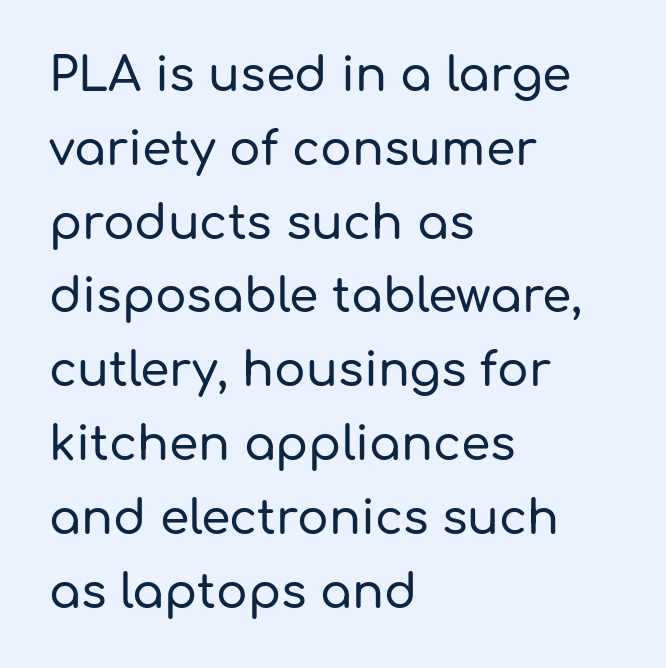
{"serif": "no", "italic": "no", "width": "normal", "stroke_contrast": "low", "x_height": "medium", "monospaced": "no", "underline": "no", "align": "left", "line_spacing": "normal", "line_spacing_ratio": 1.57, "letter_spacing": "normal", "letter_spacing_em": 0.0, "glyph_px": 47}
